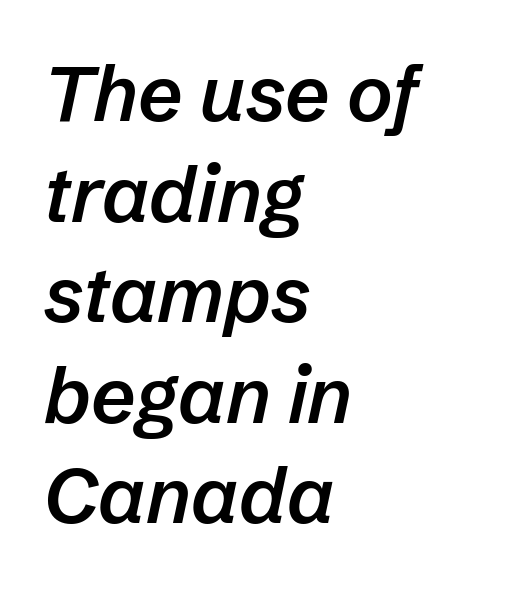
{"italic": "yes", "lean": "right", "slant_degrees": 12, "bold": "semi", "weight": "semibold", "width": "normal", "stroke_contrast": "low", "x_height": "medium", "monospaced": "no", "underline": "no", "align": "left", "line_spacing": "normal", "line_spacing_ratio": 1.29, "letter_spacing": "normal", "letter_spacing_em": 0.0, "glyph_px": 78}
